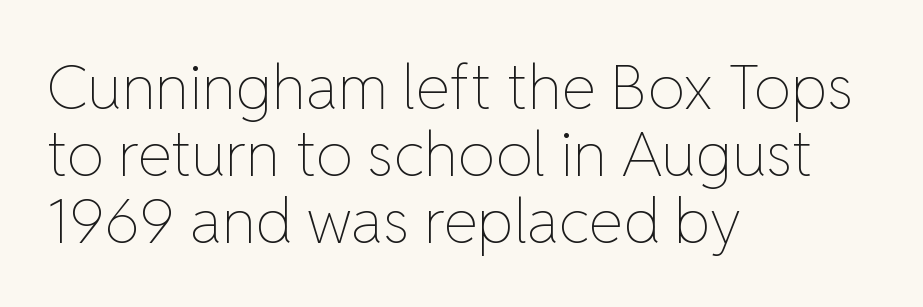
Q: Is the text bold? A: No.
Q: Is the text italic (slanted)? A: No, it is upright.
Q: Is the text underlined? A: No.
Q: How is the paragraph aligned? A: Left-aligned.
Q: Is the spacing between letters normal or unusually wide? A: Normal.
Q: Is the spacing between lines tight, normal or loose? A: Tight.
Q: Width (condensed, normal, or wide)? A: Normal.
Q: Stroke contrast? A: Low.
Q: x-height? A: Medium.
Q: Monospaced? A: No.
